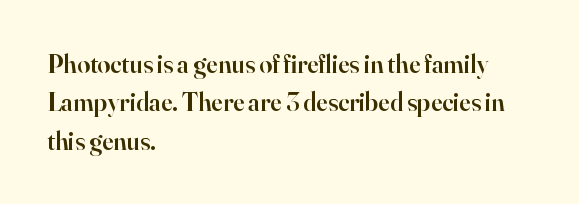
The lines are quadded left. Short note: letters normally spaced. Just letters on the line, the space beneath them empty. Look at the stroke-to-counter ratio: somewhat heavy, a semibold. Regular leading.
